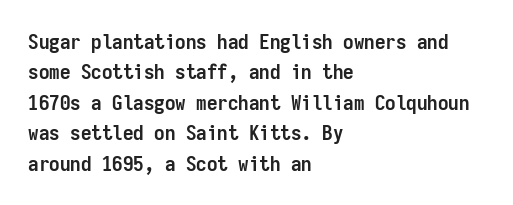
Q: Is the text bold? A: Yes.
Q: Is the text italic (slanted)? A: No, it is upright.
Q: Is the text underlined? A: No.
Q: How is the paragraph aligned? A: Left-aligned.
Q: Is the spacing between letters normal or unusually wide? A: Normal.
Q: Is the spacing between lines tight, normal or loose? A: Normal.
